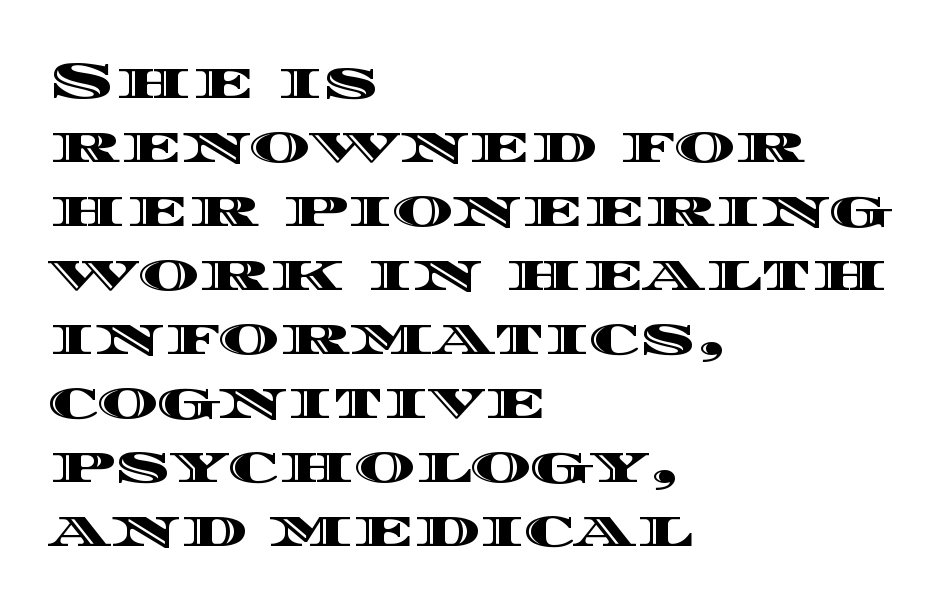
A typesetter would call this proportional, since set widths differ per character. Posture: straight, roman, zero tilt. Unmarked baselines from the first word to the last. The line texture is even and compact thanks to regular tracking. Line beginnings align vertically; line endings do not.
